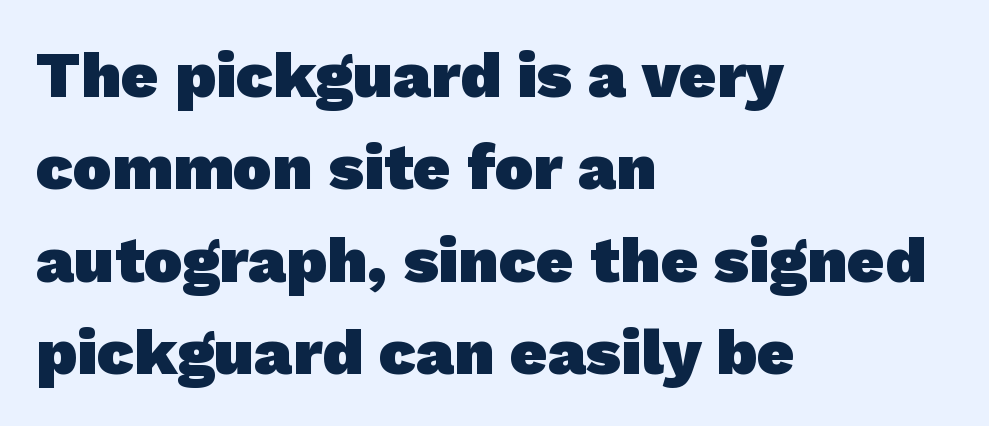
The lines are quadded left. These lines are rendered in a variable-pitch font. Each row of text sits above clean, open space. Typesetter's note: full bold, strokes at maximum text heaviness. A typesetter would call this leading conventional body-copy spacing. Tracking here is standard; glyphs follow each other at the usual distance.
